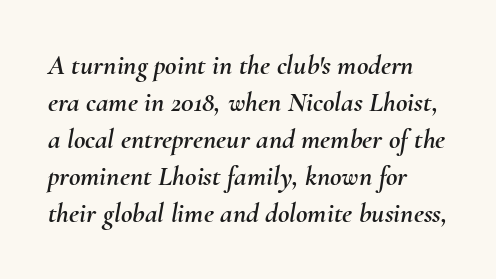
Q: Is the text italic (slanted)? A: Yes, it leans right by about 10 degrees.
Q: Is the text underlined? A: No.
Q: How is the paragraph aligned? A: Left-aligned.
Q: Is the spacing between letters normal or unusually wide? A: Normal.
Q: Is the spacing between lines tight, normal or loose? A: Normal.
Q: Width (condensed, normal, or wide)? A: Normal.
Q: Stroke contrast? A: Medium.
Q: x-height? A: Small.
Q: Monospaced? A: No.
